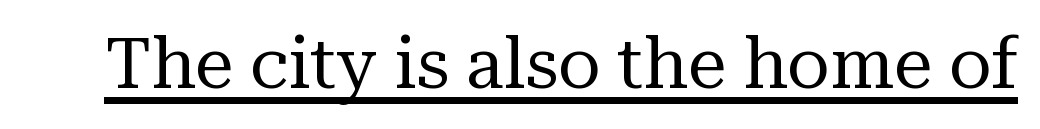
The designer went with a serif here, giving each stem small feet. Is this a fixed-width face? No — the glyphs have proportional, varying widths. Weight: regular or lighter. Italic? Not at all — the glyphs are vertical.
